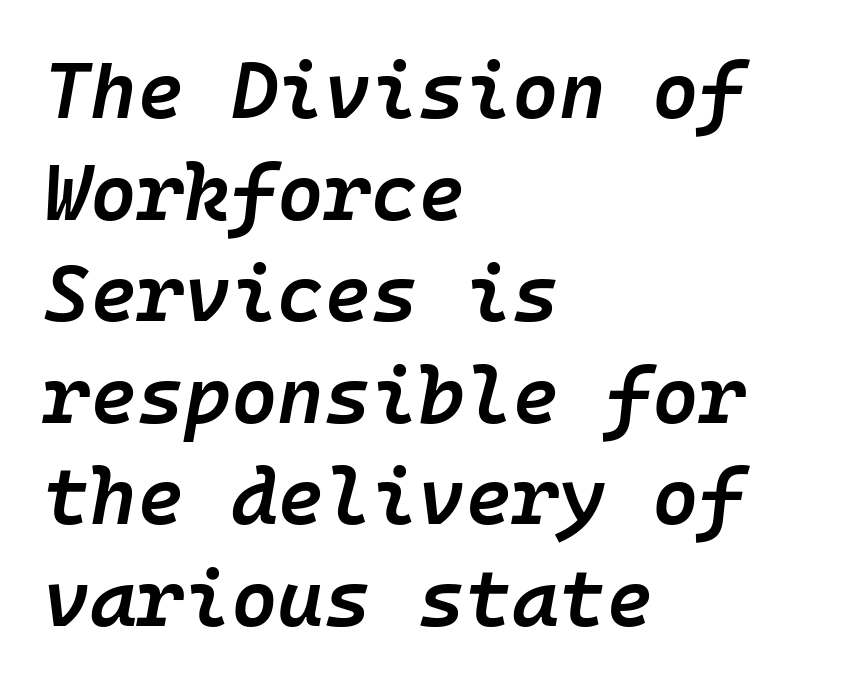
{"italic": "yes", "lean": "right", "slant_degrees": 10, "bold": "semi", "weight": "semibold", "width": "normal", "stroke_contrast": "low", "x_height": "medium", "monospaced": "yes", "underline": "no", "align": "left", "line_spacing": "normal", "line_spacing_ratio": 1.27, "letter_spacing": "normal", "letter_spacing_em": 0.0, "glyph_px": 80}
